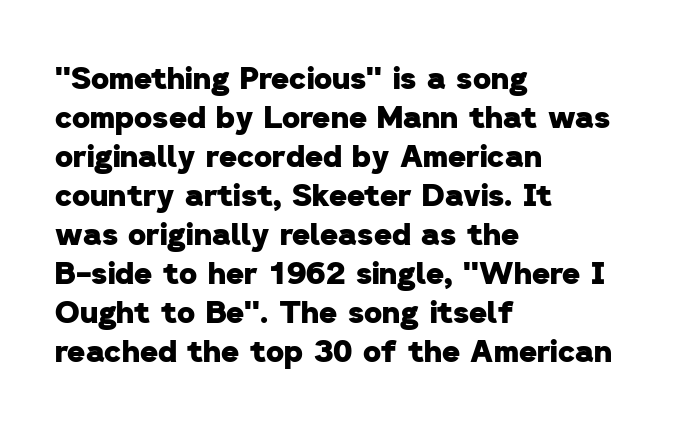
{"serif": "no", "bold": "yes", "weight": "heavy", "width": "normal", "stroke_contrast": "low", "x_height": "medium", "monospaced": "no", "underline": "no", "align": "left", "line_spacing": "normal", "line_spacing_ratio": 1.26, "letter_spacing": "normal", "letter_spacing_em": 0.0, "glyph_px": 31}
